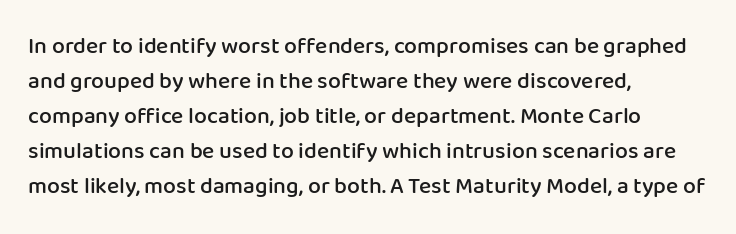
{"italic": "no", "bold": "semi", "underline": "no", "align": "left", "line_spacing": "normal", "line_spacing_ratio": 1.52, "letter_spacing": "normal", "letter_spacing_em": 0.0, "glyph_px": 23}
